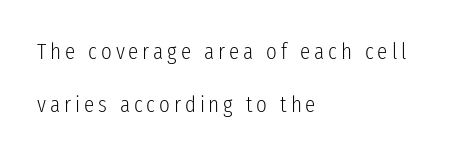
The image shows 23 px text type, upright; set left-aligned, loose line spacing (2.31x), not underlined.
